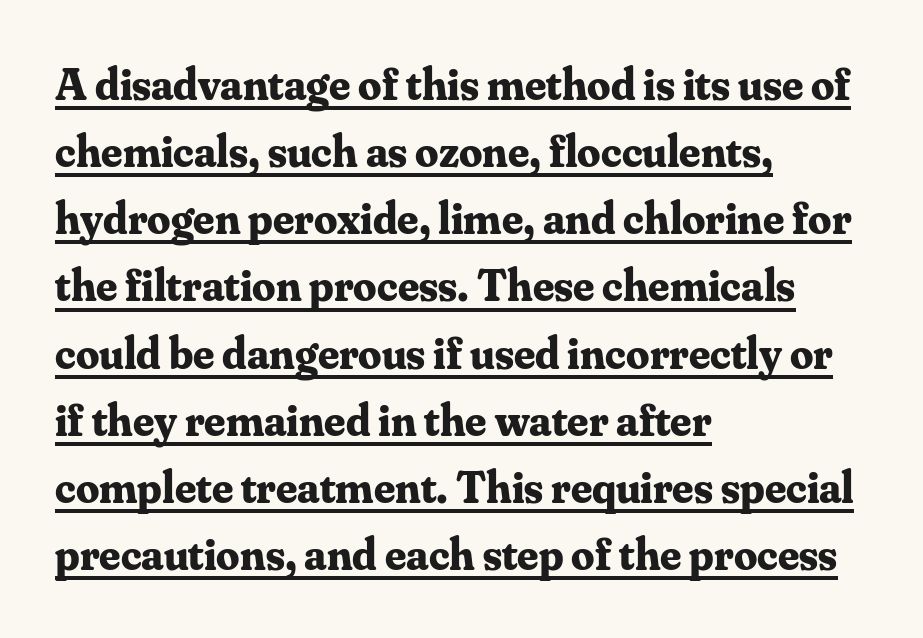
{"serif": "yes", "italic": "no", "bold": "yes", "weight": "bold", "width": "normal", "stroke_contrast": "medium", "x_height": "small", "monospaced": "no", "underline": "yes", "align": "left", "line_spacing": "normal", "line_spacing_ratio": 1.46, "letter_spacing": "normal", "letter_spacing_em": 0.0, "glyph_px": 46}
